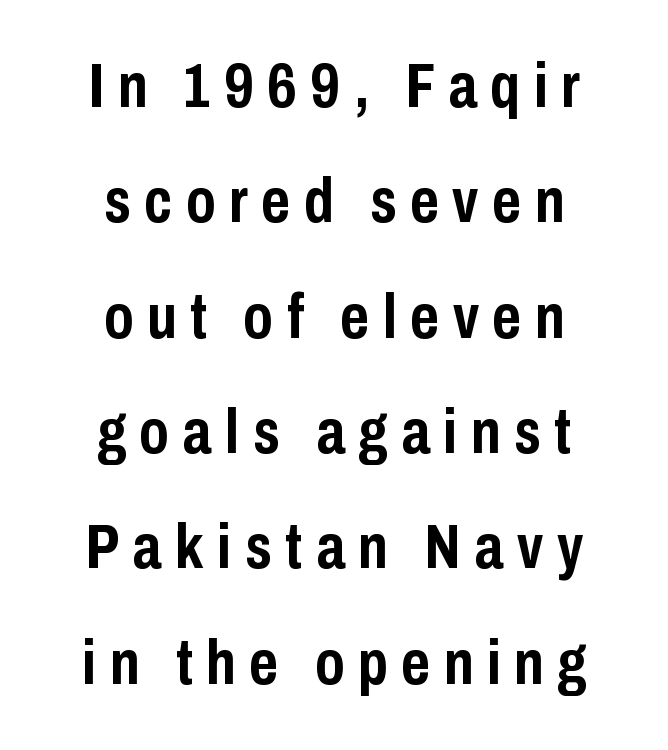
Q: Is the text bold? A: Yes.
Q: Is the text italic (slanted)? A: No, it is upright.
Q: Is the typeface a serif or a sans-serif typeface? A: Sans-serif.
Q: Is the text underlined? A: No.
Q: How is the paragraph aligned? A: Centered.
Q: Is the spacing between letters normal or unusually wide? A: Unusually wide.
Q: Width (condensed, normal, or wide)? A: Condensed.
Q: Stroke contrast? A: Low.
Q: x-height? A: Medium.
Q: Monospaced? A: No.
